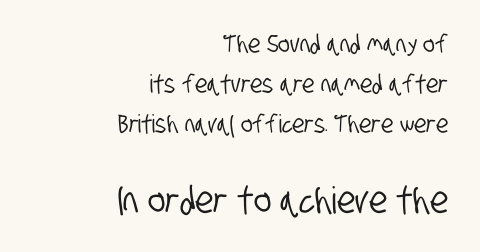
Each word holds together tightly as a unit, with standard inter-letter gaps. Small over large — that's the arrangement of the two blocks here. Letters rest on an invisible, unmarked baseline. Whoever set this chose a conventional vertical rhythm. The passage shown is typed in a proportional face where columns would drift. Examine the stroke ends and you'll find no serifs.
